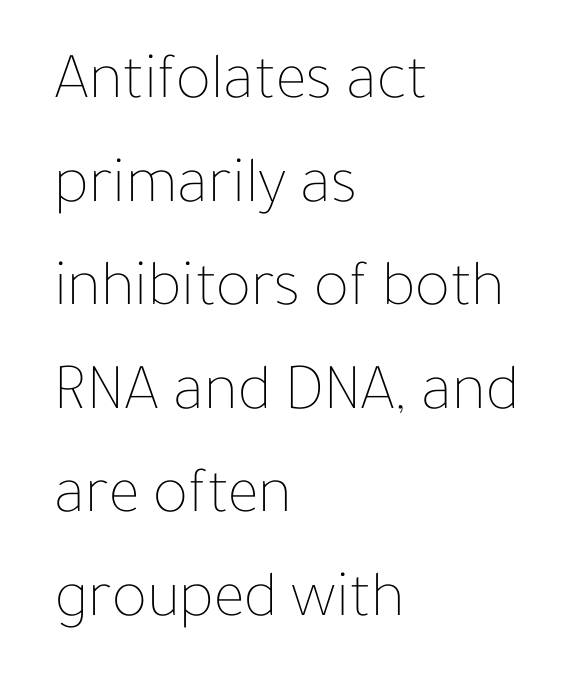
Q: Is the text bold? A: No.
Q: Is the text italic (slanted)? A: No, it is upright.
Q: Is the text underlined? A: No.
Q: How is the paragraph aligned? A: Left-aligned.
Q: Is the spacing between letters normal or unusually wide? A: Normal.
Q: Is the spacing between lines tight, normal or loose? A: Normal.
Q: Width (condensed, normal, or wide)? A: Normal.
Q: Stroke contrast? A: Low.
Q: x-height? A: Medium.
Q: Monospaced? A: No.
